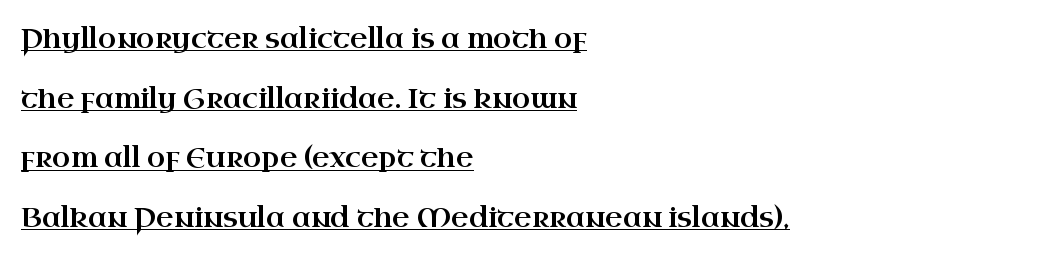
Vertical strokes here are truly vertical. Reading down the block, your eye returns to a fixed left position each line. There is no visible air inserted between adjacent glyphs. Is there much room between lines? Yes — plenty of vertical air separates them. A typographer would call this underscored text.
